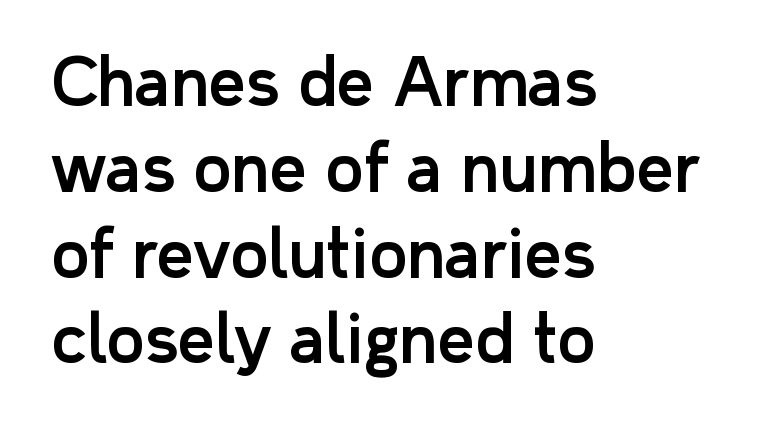
{"serif": "no", "italic": "no", "width": "normal", "stroke_contrast": "low", "x_height": "medium", "monospaced": "no", "underline": "no", "align": "left", "line_spacing": "normal", "line_spacing_ratio": 1.32, "letter_spacing": "normal", "letter_spacing_em": 0.0, "glyph_px": 65}
